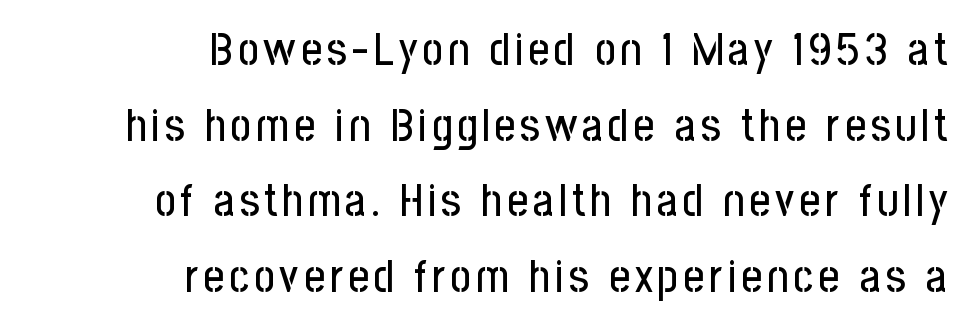
The image shows 45 px condensed sans-serif type, upright; set right-aligned, normal line spacing (1.68x), not underlined; low stroke contrast and a medium x-height.
